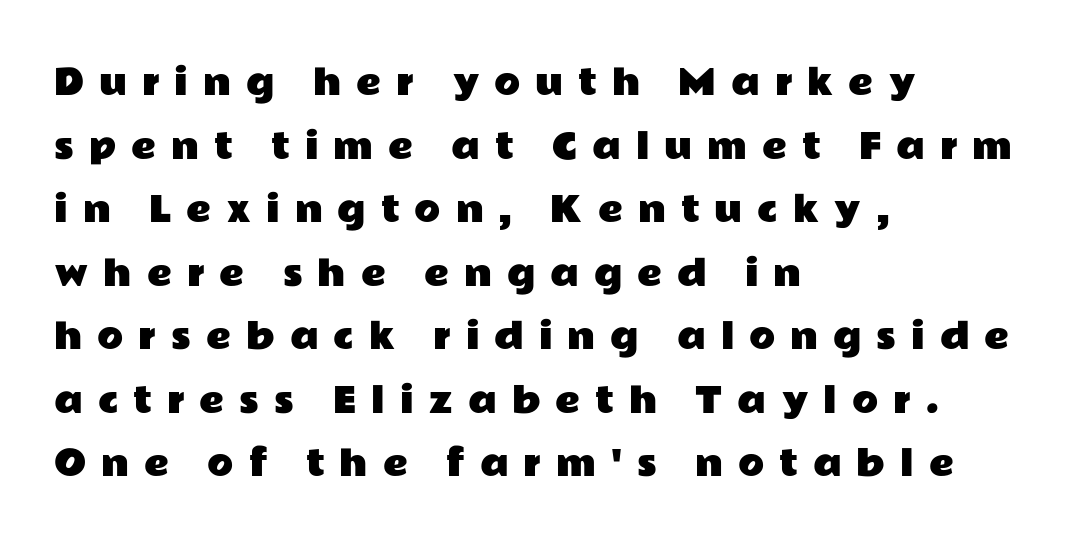
The image shows 34 px wide sans-serif type, upright; set left-aligned, line spacing 1.87x, unusually wide letter spacing (+0.44 em), not underlined; low stroke contrast and a medium x-height.
